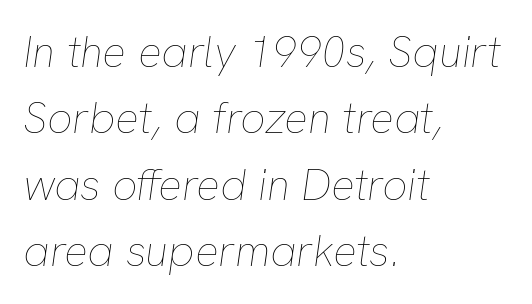
Standard letterfit; no display-style spreading of the glyphs. Is this a fixed-width face? No — the glyphs have proportional, varying widths. Baseline-to-baseline distance is the conventional proportion of letter height. Characters are canted at an angle relative to the baseline's perpendicular. This rendering uses left alignment, leaving the right contour irregular. The characters are drawn with everyday or finer stroke widths.
